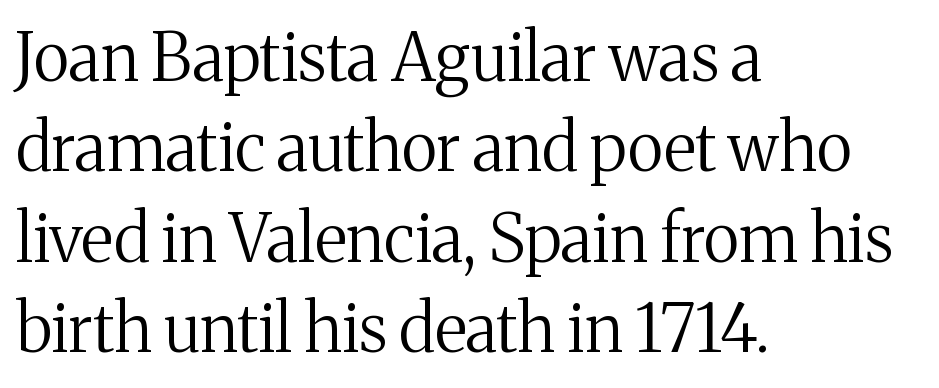
Q: Is the text bold? A: No.
Q: Is the text italic (slanted)? A: No, it is upright.
Q: Is the typeface a serif or a sans-serif typeface? A: Serif.
Q: Is the text underlined? A: No.
Q: How is the paragraph aligned? A: Left-aligned.
Q: Is the spacing between letters normal or unusually wide? A: Normal.
Q: Is the spacing between lines tight, normal or loose? A: Normal.
Q: Width (condensed, normal, or wide)? A: Normal.
Q: Stroke contrast? A: Medium.
Q: x-height? A: Medium.
Q: Monospaced? A: No.
